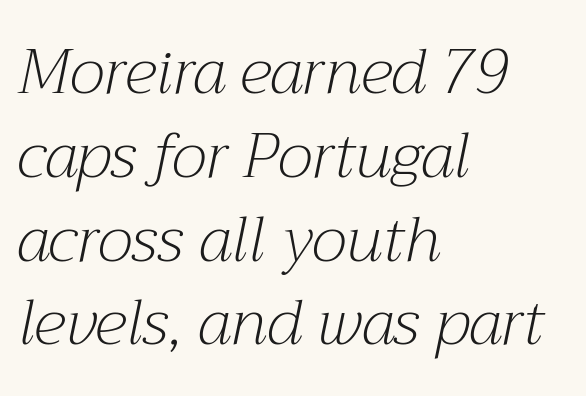
{"serif": "yes", "italic": "yes", "lean": "right", "slant_degrees": 12, "bold": "no", "weight": "light", "width": "normal", "stroke_contrast": "medium", "x_height": "medium", "monospaced": "no", "underline": "no", "align": "left", "line_spacing": "normal", "line_spacing_ratio": 1.33, "letter_spacing": "normal", "letter_spacing_em": 0.0, "glyph_px": 63}
